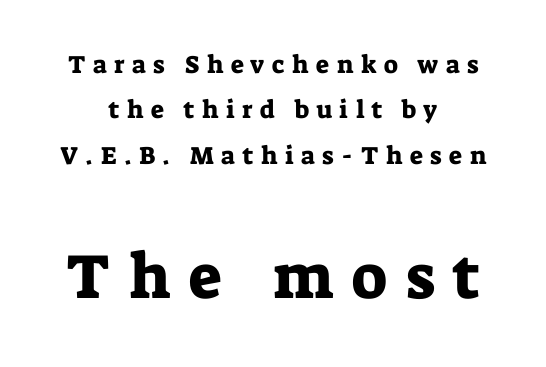
The image shows 63 px serif type, upright; set centered, line spacing 1.82x, unusually wide letter spacing (+0.3 em), not underlined; the second (bottom) block is 2.52x larger; low stroke contrast and a medium x-height.
